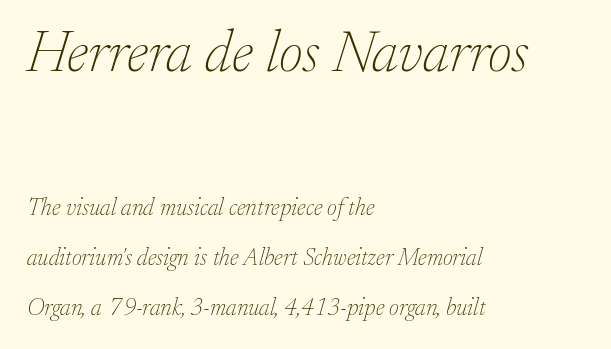
{"serif": "yes", "italic": "yes", "lean": "right", "slant_degrees": 17, "bold": "no", "weight": "thin", "width": "normal", "stroke_contrast": "low", "x_height": "small", "monospaced": "no", "underline": "no", "align": "left", "line_spacing": "loose", "line_spacing_ratio": 2.08, "letter_spacing": "normal", "letter_spacing_em": 0.0, "larger_block": "first", "size_ratio": 2.46, "glyph_px": 59}
